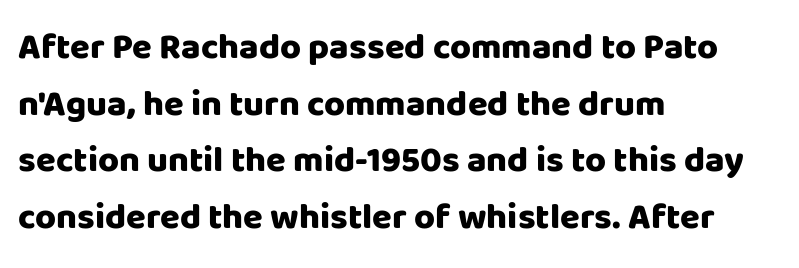
Q: Is the text bold? A: Yes.
Q: Is the text italic (slanted)? A: No, it is upright.
Q: Is the typeface a serif or a sans-serif typeface? A: Sans-serif.
Q: Is the text underlined? A: No.
Q: How is the paragraph aligned? A: Left-aligned.
Q: Is the spacing between letters normal or unusually wide? A: Normal.
Q: Is the spacing between lines tight, normal or loose? A: Normal.
Q: Width (condensed, normal, or wide)? A: Normal.
Q: Stroke contrast? A: Low.
Q: x-height? A: Large.
Q: Monospaced? A: No.
